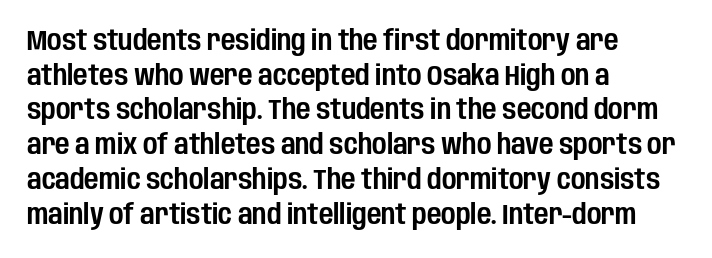
The image shows 28 px condensed sans-serif type, upright; set left-aligned, line spacing 1.24x, normal letter spacing, not underlined; low stroke contrast and a large x-height.
